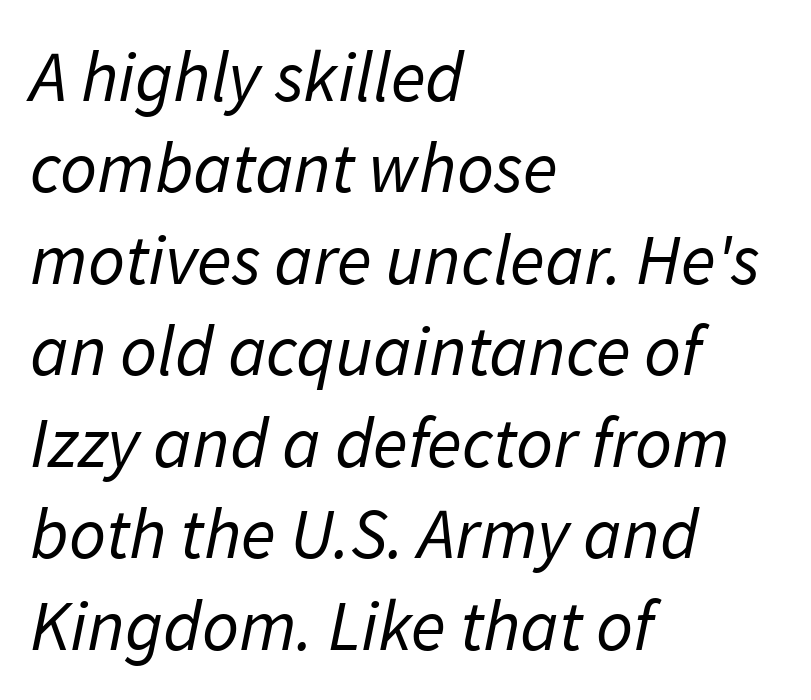
Q: Is the text bold? A: No.
Q: Is the typeface a serif or a sans-serif typeface? A: Sans-serif.
Q: Is the text underlined? A: No.
Q: How is the paragraph aligned? A: Left-aligned.
Q: Is the spacing between letters normal or unusually wide? A: Normal.
Q: Is the spacing between lines tight, normal or loose? A: Normal.
Q: Width (condensed, normal, or wide)? A: Normal.
Q: Stroke contrast? A: Low.
Q: x-height? A: Medium.
Q: Monospaced? A: No.
